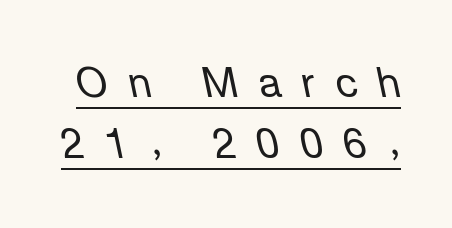
Q: Is the text bold? A: No.
Q: Is the text italic (slanted)? A: Yes, it leans left by about 12 degrees.
Q: Is the text underlined? A: Yes.
Q: Is the spacing between letters normal or unusually wide? A: Unusually wide.
Q: Is the spacing between lines tight, normal or loose? A: Normal.
Q: Width (condensed, normal, or wide)? A: Normal.
Q: Stroke contrast? A: Low.
Q: x-height? A: Medium.
Q: Monospaced? A: No.
